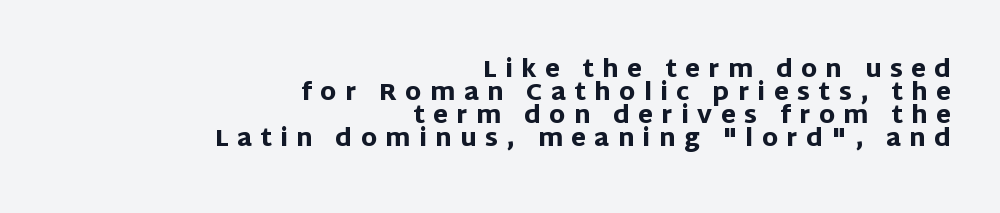
Q: Is the text bold? A: Yes.
Q: Is the text italic (slanted)? A: No, it is upright.
Q: Is the text underlined? A: No.
Q: How is the paragraph aligned? A: Right-aligned.
Q: Is the spacing between letters normal or unusually wide? A: Unusually wide.
Q: Is the spacing between lines tight, normal or loose? A: Tight.
